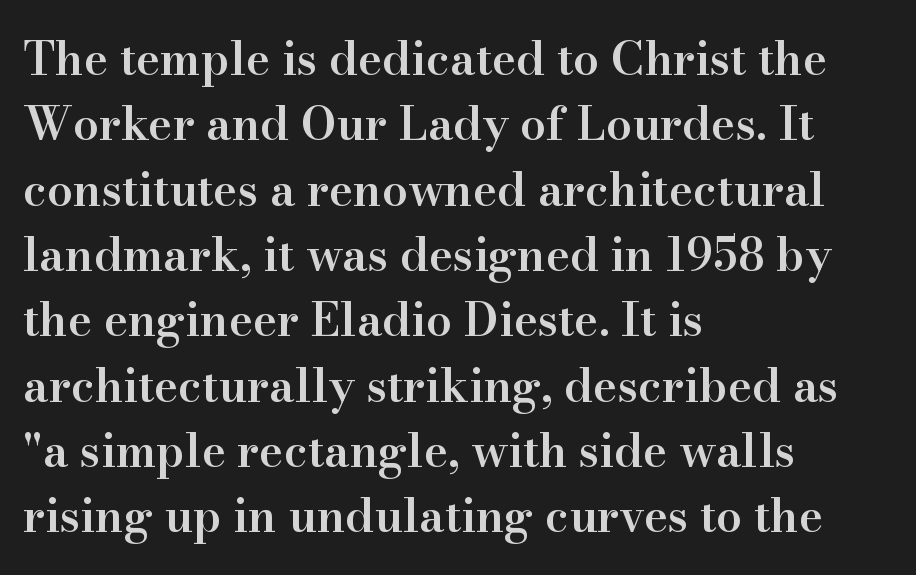
The type is set solid horizontally, with unmodified tracking. The leading is moderate, giving the passage an even texture. The rendering anchors every line to the left-hand side. Has an underline been added? It has not. It's the straight-up-and-down kind of type.
